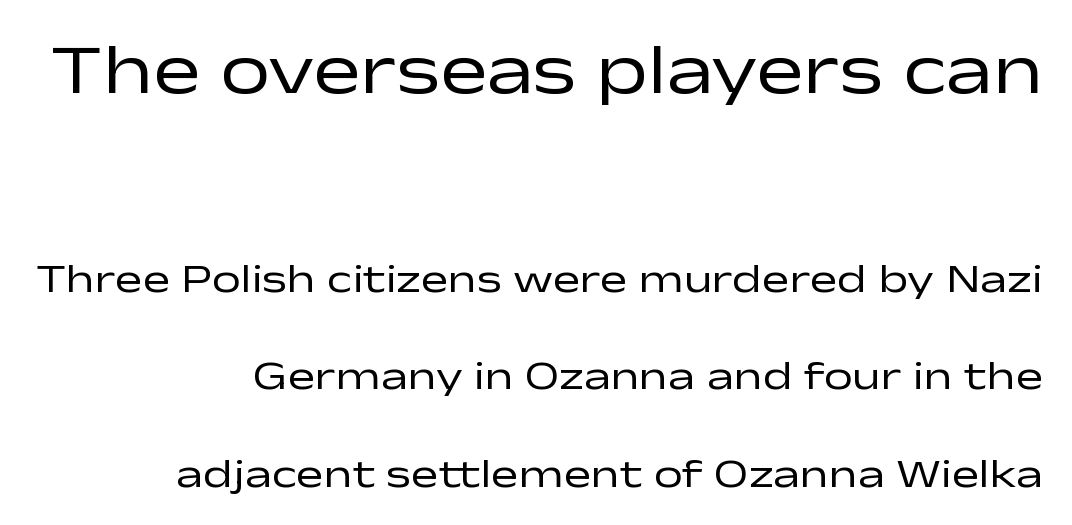
A roman cut, with each character standing at attention. You could not count columns in this text — the font is proportionally spaced. Is the letter spacing exaggerated? No — it looks like the ordinary default. Heft: none added — not bold. The words here are not underlined. Compared with typical paragraphs, the rows here are farther apart.
